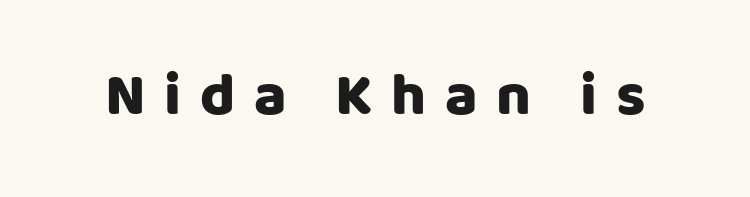
The image shows 60 px sans-serif type, upright; set unusually wide letter spacing (+0.31 em), not underlined; low stroke contrast and a large x-height.
